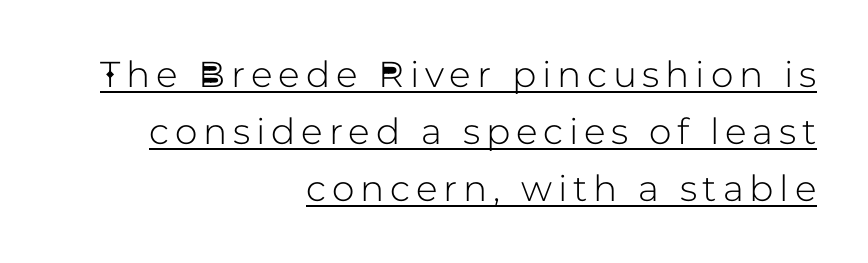
The image shows 36 px sans-serif type, upright; set right-aligned, normal line spacing (1.58x), underlined; low stroke contrast and a medium x-height.
